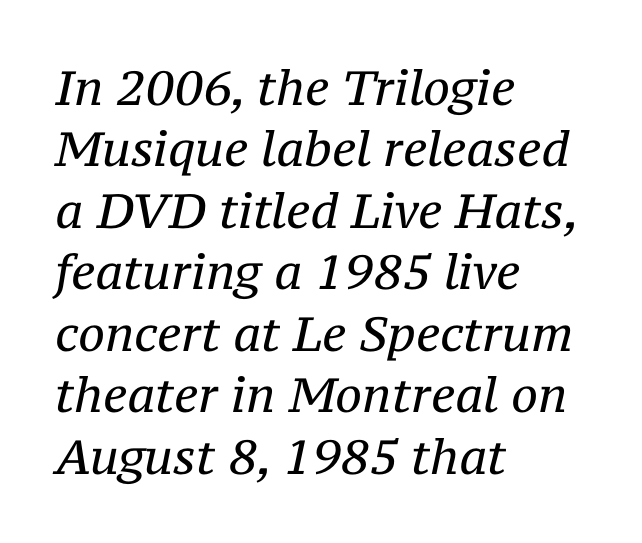
The rendering uses natural spacing where letterforms have individual widths. The cut favours lightness, reaching ordinary text weight at its darkest. Descenders are the only things crossing below the line. Reading down the column, the eye jumps a familiar distance to each next line. The letters carry serifs — small finishing strokes at the ends of their stems. The typesetter chose a ragged-right arrangement here.
